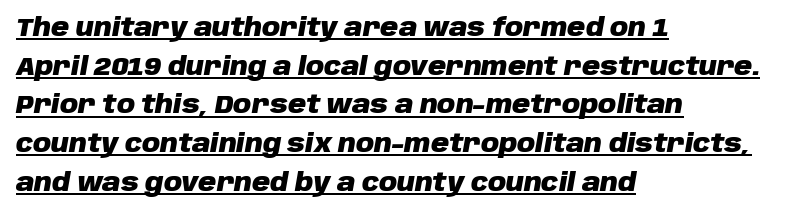
{"italic": "yes", "lean": "right", "slant_degrees": 10, "bold": "yes", "underline": "yes", "align": "left", "line_spacing": "normal", "line_spacing_ratio": 1.55, "letter_spacing": "normal", "letter_spacing_em": 0.0, "glyph_px": 25}
